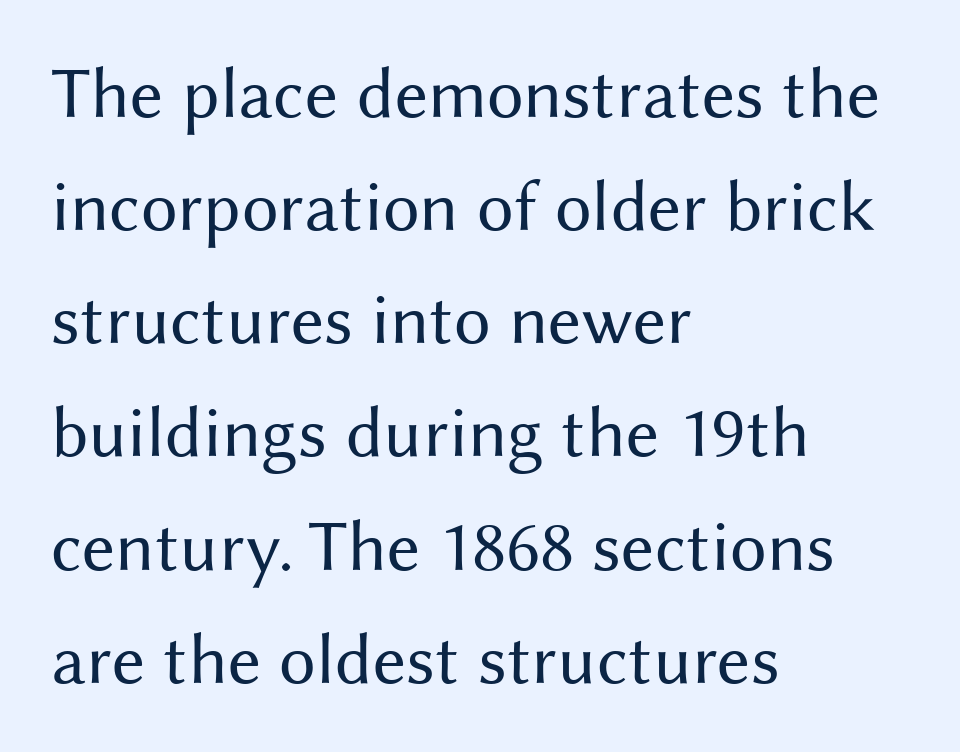
Q: Is the text bold? A: No.
Q: Is the text italic (slanted)? A: No, it is upright.
Q: Is the typeface a serif or a sans-serif typeface? A: Sans-serif.
Q: Is the text underlined? A: No.
Q: How is the paragraph aligned? A: Left-aligned.
Q: Is the spacing between letters normal or unusually wide? A: Normal.
Q: Is the spacing between lines tight, normal or loose? A: Normal.
Q: Width (condensed, normal, or wide)? A: Normal.
Q: Stroke contrast? A: Medium.
Q: x-height? A: Medium.
Q: Monospaced? A: No.
